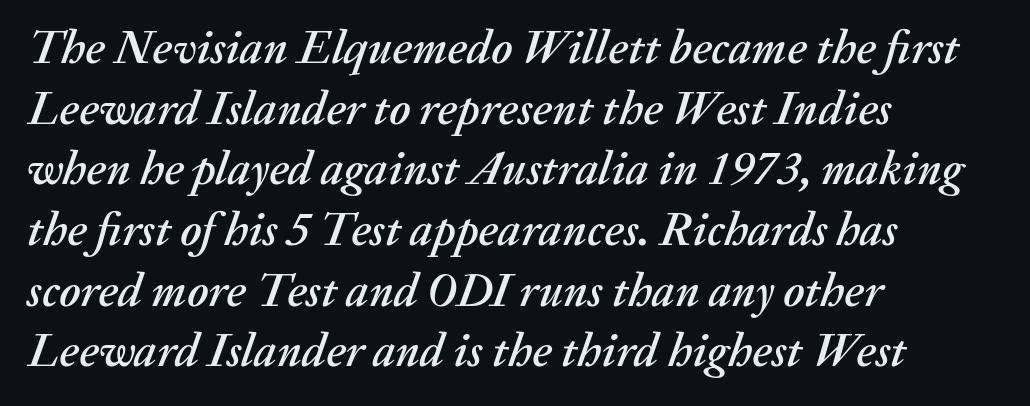
The image shows 47 px text type, italic (leaning right); set left-aligned, normal line spacing (1.29x), normal letter spacing, not underlined; medium stroke contrast and a medium x-height.
